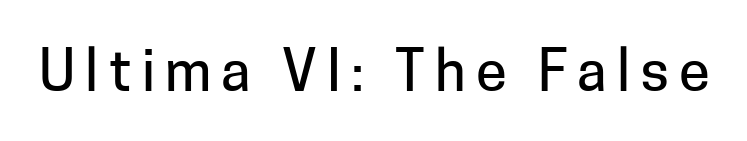
{"serif": "no", "italic": "no", "width": "normal", "stroke_contrast": "low", "x_height": "medium", "monospaced": "no", "underline": "no", "glyph_px": 56}
